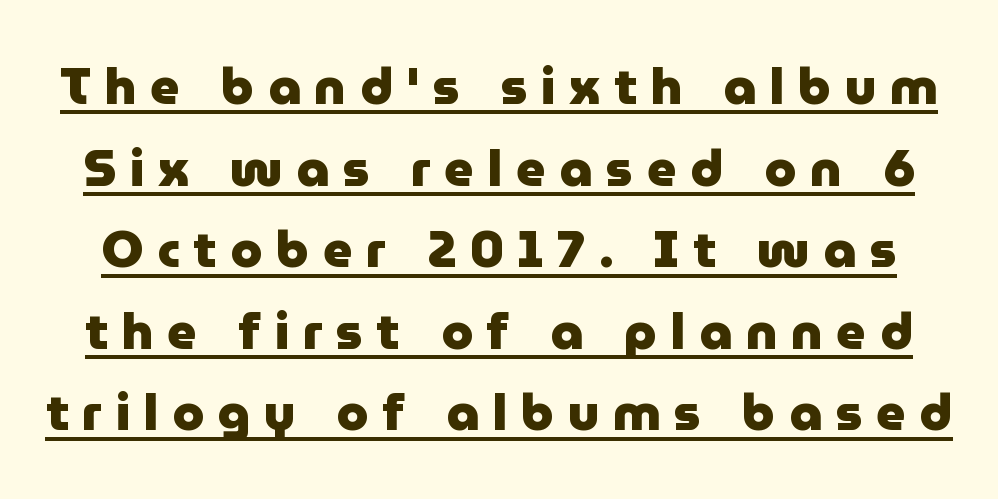
Q: Is the text bold? A: Yes.
Q: Is the text italic (slanted)? A: No, it is upright.
Q: Is the typeface a serif or a sans-serif typeface? A: Sans-serif.
Q: Is the text underlined? A: Yes.
Q: Is the spacing between letters normal or unusually wide? A: Unusually wide.
Q: Is the spacing between lines tight, normal or loose? A: Normal.
Q: Width (condensed, normal, or wide)? A: Normal.
Q: Stroke contrast? A: Low.
Q: x-height? A: Medium.
Q: Monospaced? A: No.
